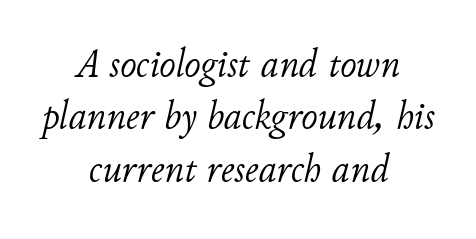
Q: Is the text bold? A: No.
Q: Is the text italic (slanted)? A: Yes, it leans right by about 11 degrees.
Q: Is the text underlined? A: No.
Q: How is the paragraph aligned? A: Centered.
Q: Is the spacing between letters normal or unusually wide? A: Normal.
Q: Is the spacing between lines tight, normal or loose? A: Normal.
Q: Width (condensed, normal, or wide)? A: Normal.
Q: Stroke contrast? A: Low.
Q: x-height? A: Small.
Q: Monospaced? A: No.
